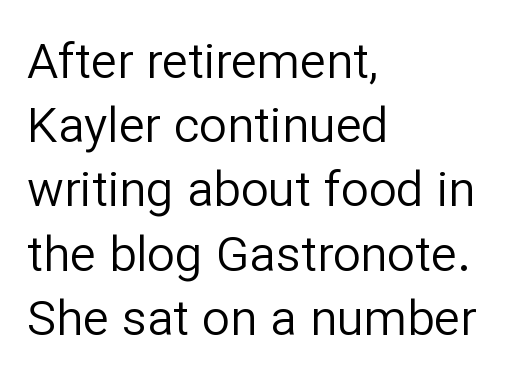
Q: Is the text bold? A: No.
Q: Is the text italic (slanted)? A: No, it is upright.
Q: Is the typeface a serif or a sans-serif typeface? A: Sans-serif.
Q: Is the text underlined? A: No.
Q: How is the paragraph aligned? A: Left-aligned.
Q: Is the spacing between letters normal or unusually wide? A: Normal.
Q: Is the spacing between lines tight, normal or loose? A: Normal.
Q: Width (condensed, normal, or wide)? A: Normal.
Q: Stroke contrast? A: Low.
Q: x-height? A: Medium.
Q: Monospaced? A: No.
